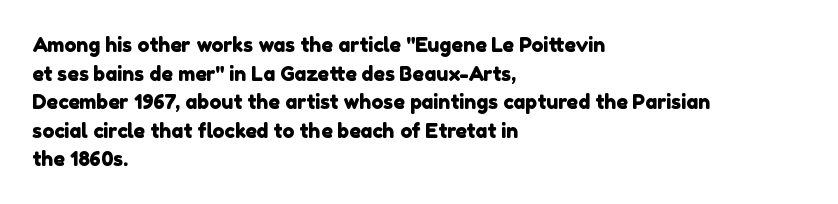
Q: Is the text underlined? A: No.
Q: How is the paragraph aligned? A: Left-aligned.
Q: Is the spacing between letters normal or unusually wide? A: Normal.
Q: Is the spacing between lines tight, normal or loose? A: Normal.
